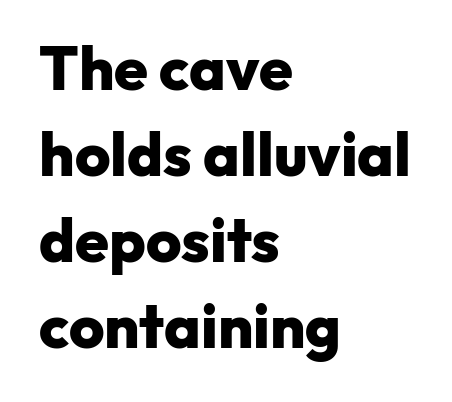
Quick note: interline space is typical. Alignment: flush left. Is the type bold? Yes — the strokes are clearly thick and heavy. This rendering leaves character spacing at its baseline value. The axis of the letterforms is exactly vertical.
